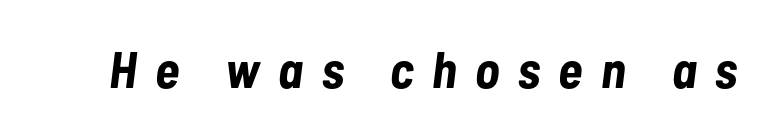
The image shows 51 px bold, condensed type, italic (leaning right); set unusually wide letter spacing (+0.36 em), not underlined; low stroke contrast and a medium x-height.
